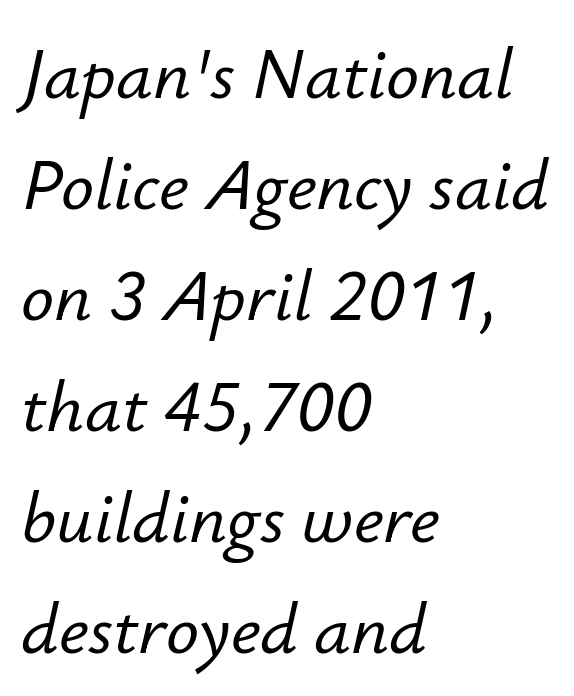
{"italic": "yes", "lean": "right", "slant_degrees": 12, "width": "normal", "stroke_contrast": "low", "x_height": "small", "monospaced": "no", "underline": "no", "align": "left", "line_spacing": "normal", "line_spacing_ratio": 1.52, "letter_spacing": "normal", "letter_spacing_em": 0.0, "glyph_px": 73}
